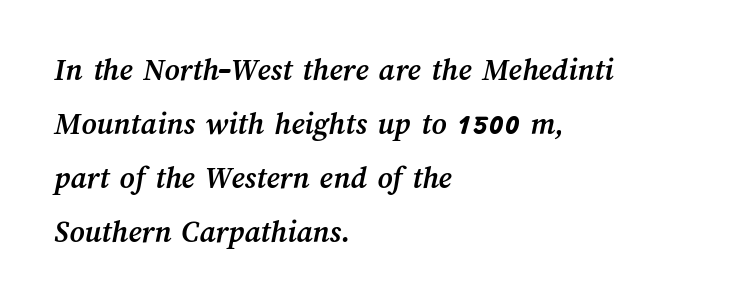
Note the varied advance widths — an 'i' is clearly narrower than an 'm'. Any mark beneath the type? The region is blank. The rendering uses a moderate line-height, typical for paragraphs. This sample is left-justified, so line endings fall wherever the words run out. Typographic density is high because the face is bold.
